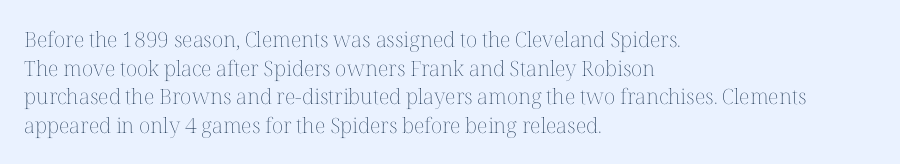
Q: Is the text bold? A: No.
Q: Is the text italic (slanted)? A: No, it is upright.
Q: Is the text underlined? A: No.
Q: How is the paragraph aligned? A: Left-aligned.
Q: Is the spacing between letters normal or unusually wide? A: Normal.
Q: Is the spacing between lines tight, normal or loose? A: Normal.
